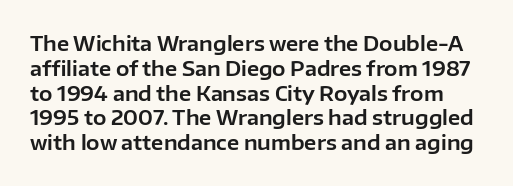
{"italic": "no", "underline": "no", "line_spacing_ratio": 1.24, "letter_spacing": "normal", "letter_spacing_em": 0.0, "glyph_px": 20}
